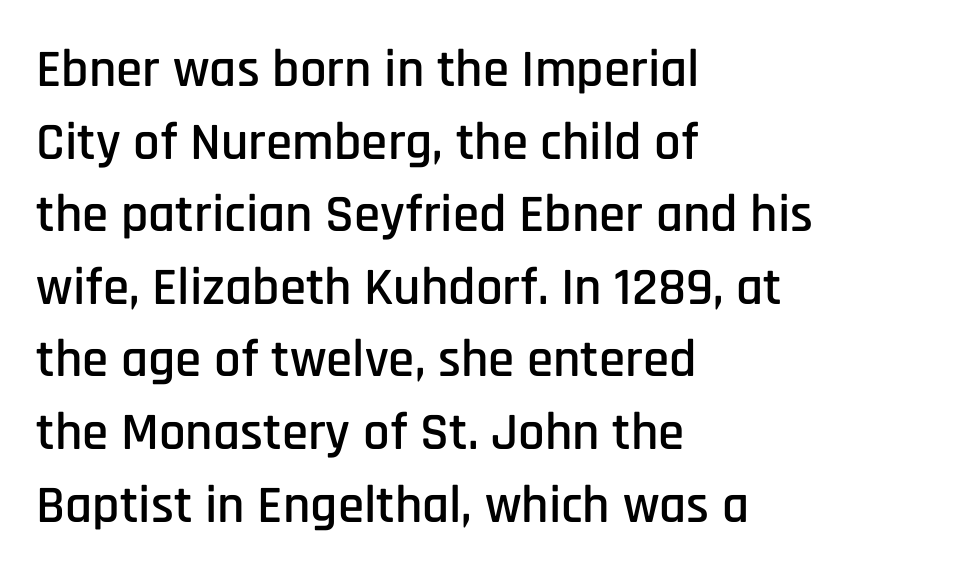
The image shows 53 px condensed sans-serif type, upright; set left-aligned, normal line spacing (1.37x), normal letter spacing, not underlined; low stroke contrast and a large x-height.
